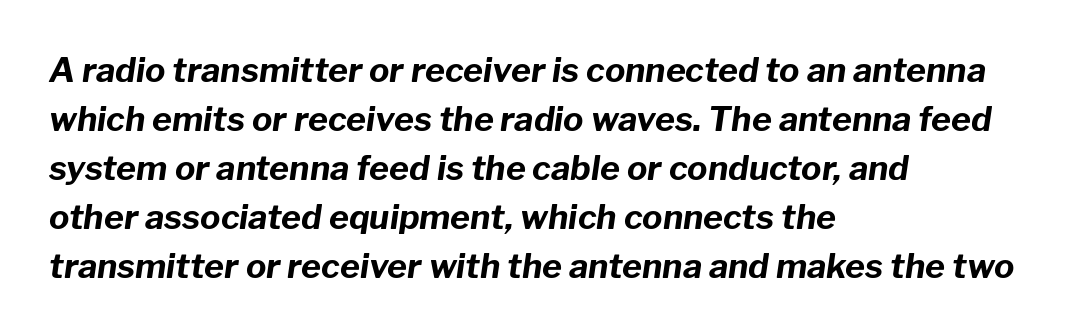
Q: Is the text bold? A: Yes.
Q: Is the text italic (slanted)? A: Yes, it leans right by about 8 degrees.
Q: Is the text underlined? A: No.
Q: How is the paragraph aligned? A: Left-aligned.
Q: Is the spacing between letters normal or unusually wide? A: Normal.
Q: Is the spacing between lines tight, normal or loose? A: Normal.
Q: Width (condensed, normal, or wide)? A: Normal.
Q: Stroke contrast? A: Low.
Q: x-height? A: Medium.
Q: Monospaced? A: No.
